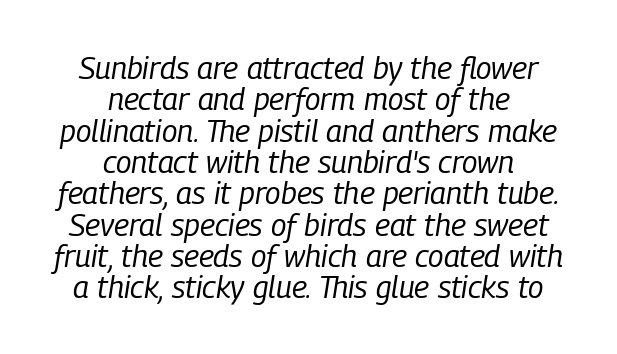
{"italic": "yes", "lean": "right", "slant_degrees": 9, "bold": "no", "weight": "regular", "width": "condensed", "stroke_contrast": "low", "x_height": "medium", "monospaced": "no", "underline": "no", "align": "center", "line_spacing": "tight", "line_spacing_ratio": 1.01, "letter_spacing": "normal", "letter_spacing_em": 0.0, "glyph_px": 31}
